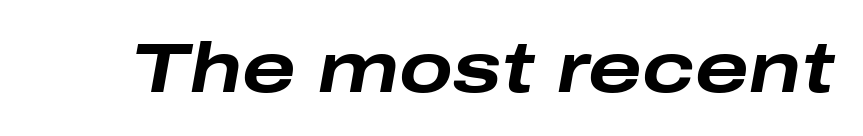
Q: Is the text bold? A: Yes.
Q: Is the text italic (slanted)? A: Yes, it leans right by about 10 degrees.
Q: Is the text underlined? A: No.
Q: Is the spacing between letters normal or unusually wide? A: Normal.
Q: Width (condensed, normal, or wide)? A: Wide.
Q: Stroke contrast? A: Low.
Q: x-height? A: Medium.
Q: Monospaced? A: No.
